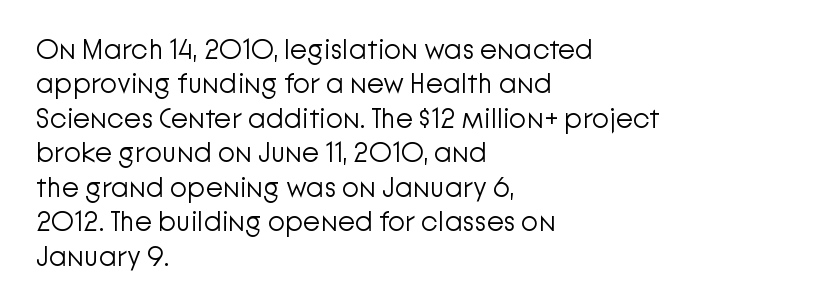
Tracking here is standard; glyphs follow each other at the usual distance. Spacing verdict: proportional, widths tailored to each character. Type style note: lacks serifs. Does the copy run flush right? No — it runs flush left.
